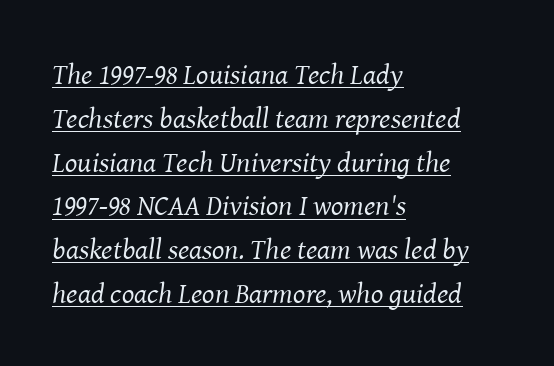
Q: Is the text bold? A: No.
Q: Is the text italic (slanted)? A: Yes, it leans right by about 8 degrees.
Q: Is the typeface a serif or a sans-serif typeface? A: Serif.
Q: Is the text underlined? A: Yes.
Q: How is the paragraph aligned? A: Left-aligned.
Q: Is the spacing between letters normal or unusually wide? A: Normal.
Q: Is the spacing between lines tight, normal or loose? A: Normal.
Q: Width (condensed, normal, or wide)? A: Normal.
Q: Stroke contrast? A: Medium.
Q: x-height? A: Medium.
Q: Monospaced? A: No.
